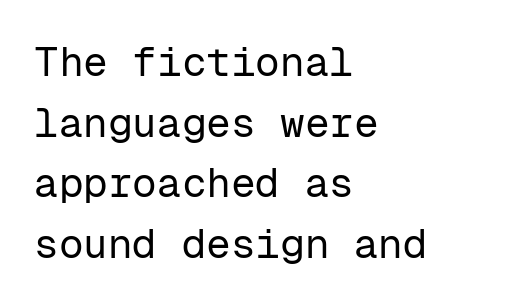
The image shows 41 px regular-weight sans-serif type, upright, monospaced; set left-aligned, normal line spacing (1.48x), normal letter spacing, not underlined; low stroke contrast and a medium x-height.
